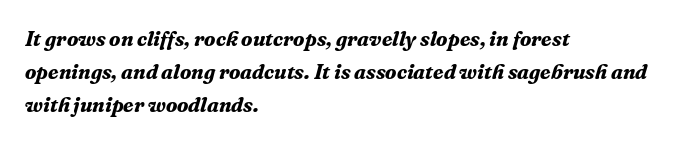
Q: Is the text bold? A: Yes.
Q: Is the text italic (slanted)? A: Yes, it leans right by about 16 degrees.
Q: Is the text underlined? A: No.
Q: How is the paragraph aligned? A: Left-aligned.
Q: Is the spacing between letters normal or unusually wide? A: Normal.
Q: Is the spacing between lines tight, normal or loose? A: Normal.
